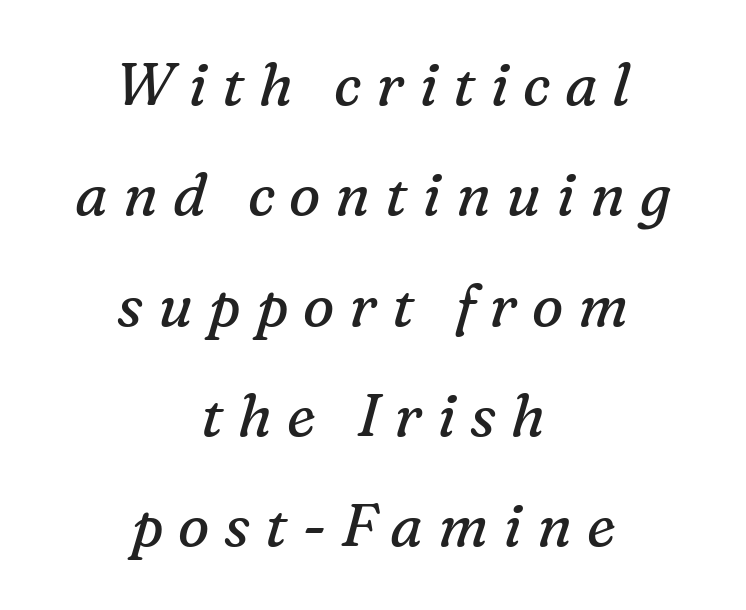
{"serif": "yes", "italic": "yes", "lean": "right", "slant_degrees": 16, "bold": "no", "weight": "regular", "width": "normal", "stroke_contrast": "medium", "x_height": "medium", "monospaced": "no", "underline": "no", "align": "center", "line_spacing_ratio": 1.87, "letter_spacing": "wide", "letter_spacing_em": 0.25, "glyph_px": 59}
